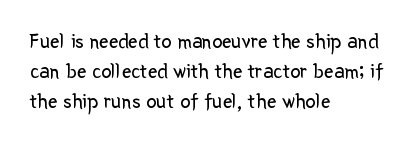
The image shows 21 px text type, upright; set left-aligned, normal line spacing (1.42x), normal letter spacing, not underlined.
